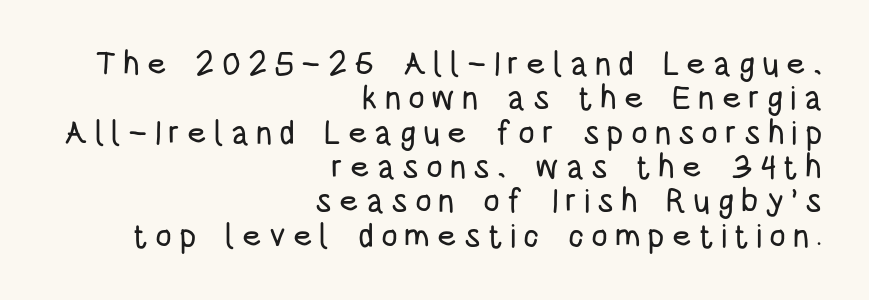
The image shows 33 px condensed sans-serif type, upright; set right-aligned, tight line spacing (1.04x), unusually wide letter spacing (+0.21 em), not underlined; low stroke contrast and a large x-height.
